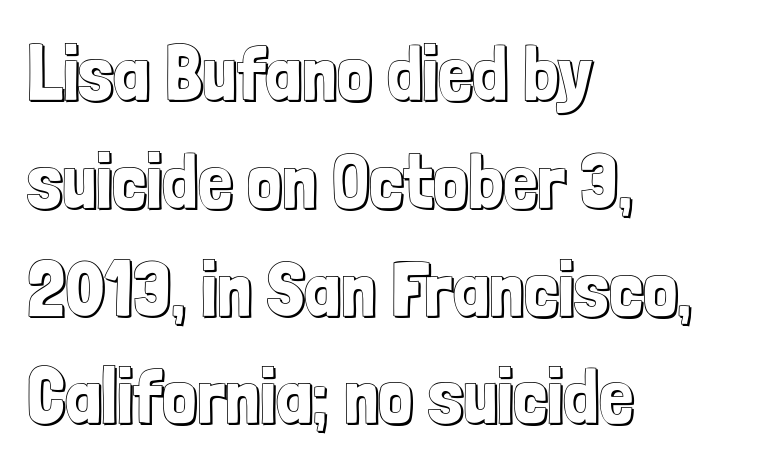
These lines are rendered in a variable-pitch font. The space beneath each line is pristine and unruled. The setting favours the left margin, as ordinary paragraphs usually do. This block has exactly the height ordinary leading produces. The face used here is rendered with its standard letterfit.
